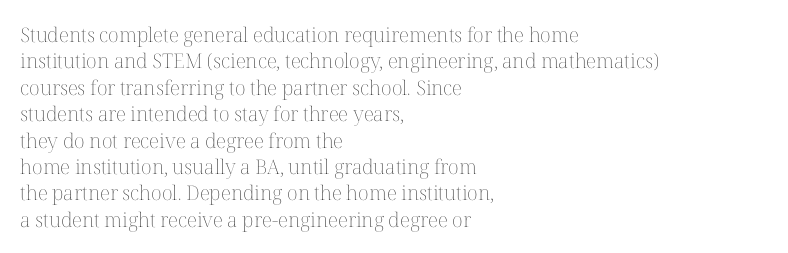
The image shows 20 px text type, upright; set left-aligned, normal line spacing (1.32x), normal letter spacing, not underlined.
